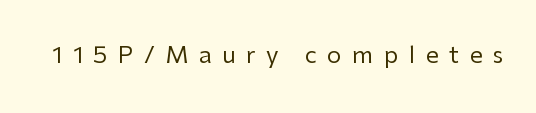
A typesetter would mark this as roman, not italic. The horizontal fit of the characters is loose and conspicuously gappy. On a weight scale, this lands at 450 or below. The words here are not underlined.
